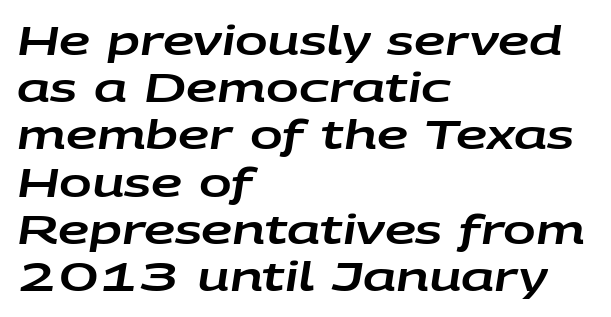
{"italic": "yes", "lean": "right", "slant_degrees": 9, "width": "wide", "stroke_contrast": "low", "x_height": "large", "monospaced": "no", "underline": "no", "align": "left", "line_spacing_ratio": 1.21, "letter_spacing": "normal", "letter_spacing_em": 0.0, "glyph_px": 39}
